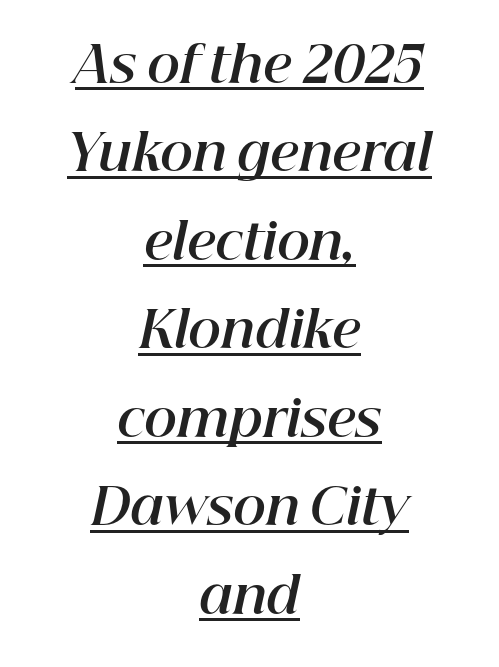
Q: Is the text bold? A: Yes.
Q: Is the text italic (slanted)? A: Yes, it leans right by about 12 degrees.
Q: Is the text underlined? A: Yes.
Q: How is the paragraph aligned? A: Centered.
Q: Is the spacing between letters normal or unusually wide? A: Normal.
Q: Width (condensed, normal, or wide)? A: Normal.
Q: Stroke contrast? A: High.
Q: x-height? A: Medium.
Q: Monospaced? A: No.
